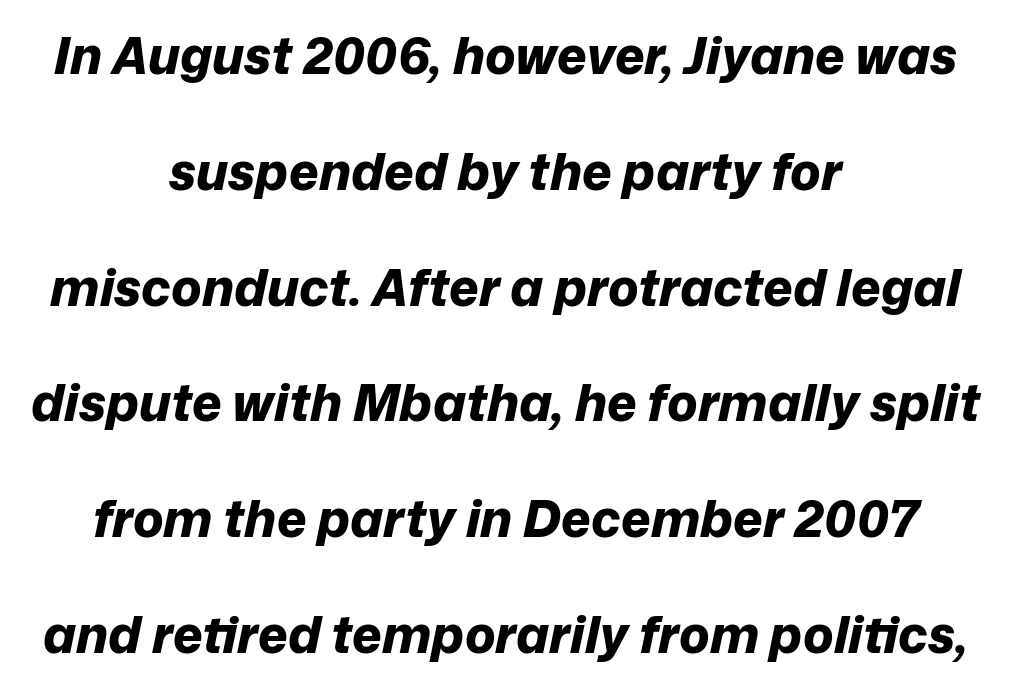
The image shows 51 px bold type, italic (leaning right); set centered, loose line spacing (2.27x), normal letter spacing, not underlined; low stroke contrast and a medium x-height.
